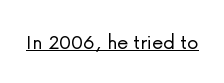
Students, observe the line beneath the letters — that is underlining. You can tell it's not italic because the verticals are truly vertical. Stems here are at most as thick as an everyday book face. Between one letter and the next there's only the usual sliver of space.
